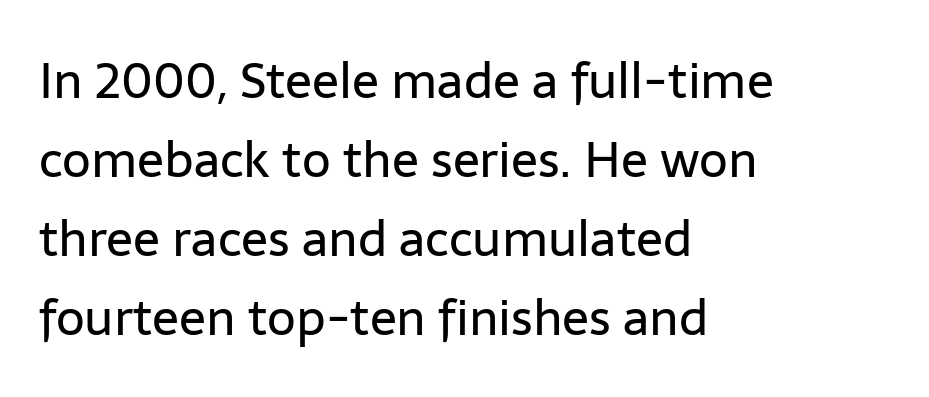
The gap between lines stays unmarked. The letters advance in unequal steps, a hallmark of proportional type. The rows are spaced the way most documents space them. The typesetter chose a ragged-right arrangement here.
